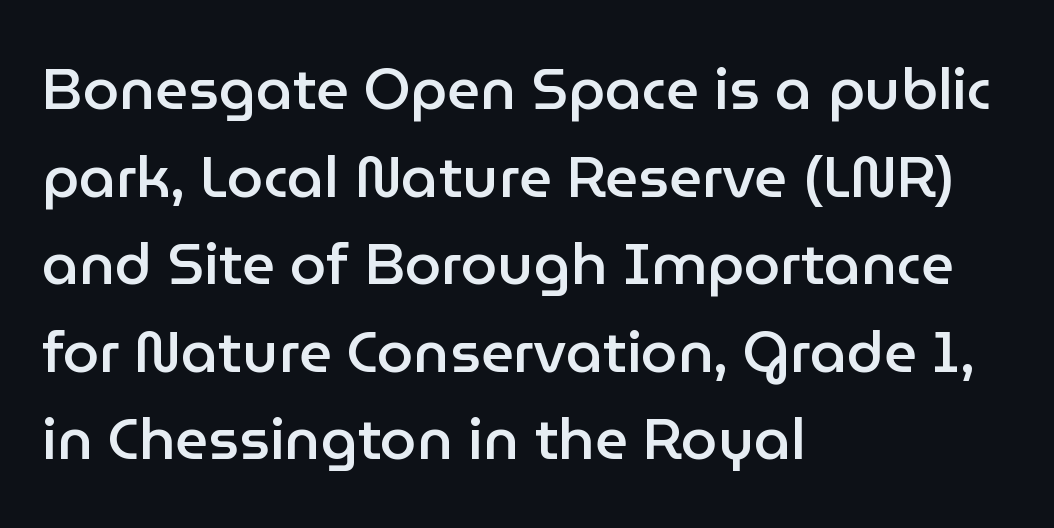
{"serif": "no", "italic": "no", "bold": "semi", "weight": "semibold", "width": "normal", "stroke_contrast": "low", "x_height": "medium", "monospaced": "no", "underline": "no", "align": "left", "line_spacing": "normal", "line_spacing_ratio": 1.51, "letter_spacing": "normal", "letter_spacing_em": 0.0, "glyph_px": 58}
